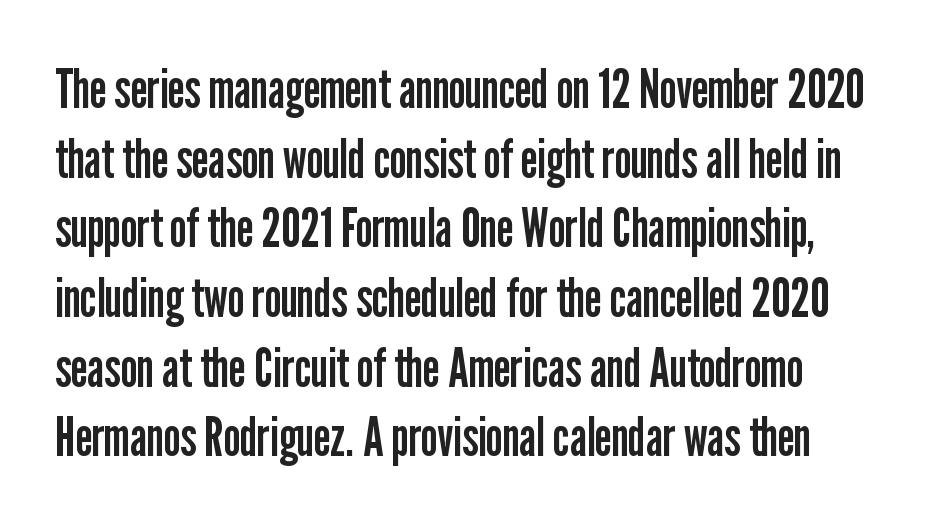
Q: Is the text bold? A: No.
Q: Is the text italic (slanted)? A: No, it is upright.
Q: Is the typeface a serif or a sans-serif typeface? A: Sans-serif.
Q: Is the text underlined? A: No.
Q: Is the spacing between letters normal or unusually wide? A: Normal.
Q: Is the spacing between lines tight, normal or loose? A: Normal.
Q: Width (condensed, normal, or wide)? A: Condensed.
Q: Stroke contrast? A: Low.
Q: x-height? A: Medium.
Q: Monospaced? A: No.
